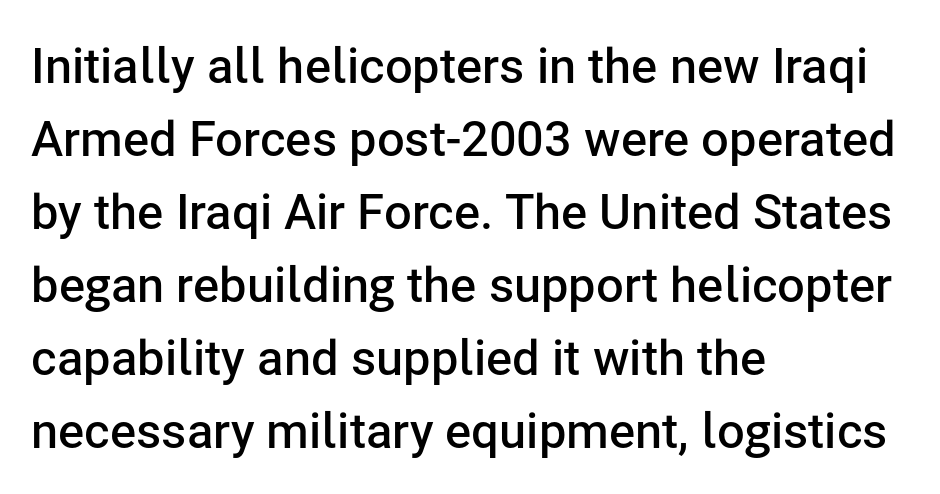
Q: Is the text bold? A: Semi-bold.
Q: Is the text italic (slanted)? A: No, it is upright.
Q: Is the typeface a serif or a sans-serif typeface? A: Sans-serif.
Q: Is the text underlined? A: No.
Q: How is the paragraph aligned? A: Left-aligned.
Q: Is the spacing between letters normal or unusually wide? A: Normal.
Q: Is the spacing between lines tight, normal or loose? A: Normal.
Q: Width (condensed, normal, or wide)? A: Normal.
Q: Stroke contrast? A: Low.
Q: x-height? A: Medium.
Q: Monospaced? A: No.
